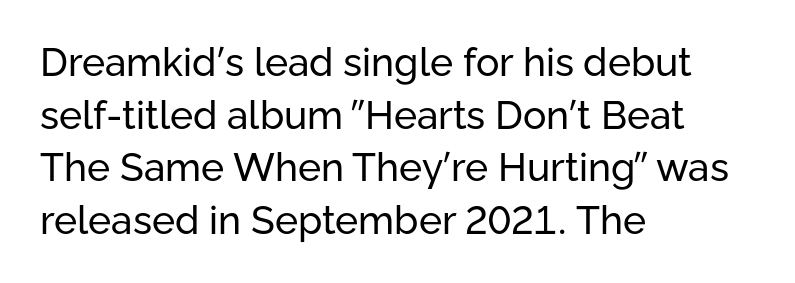
{"serif": "no", "italic": "no", "bold": "no", "weight": "regular", "width": "normal", "stroke_contrast": "low", "x_height": "medium", "monospaced": "no", "underline": "no", "align": "left", "line_spacing": "normal", "line_spacing_ratio": 1.35, "letter_spacing": "normal", "letter_spacing_em": 0.0, "glyph_px": 39}
